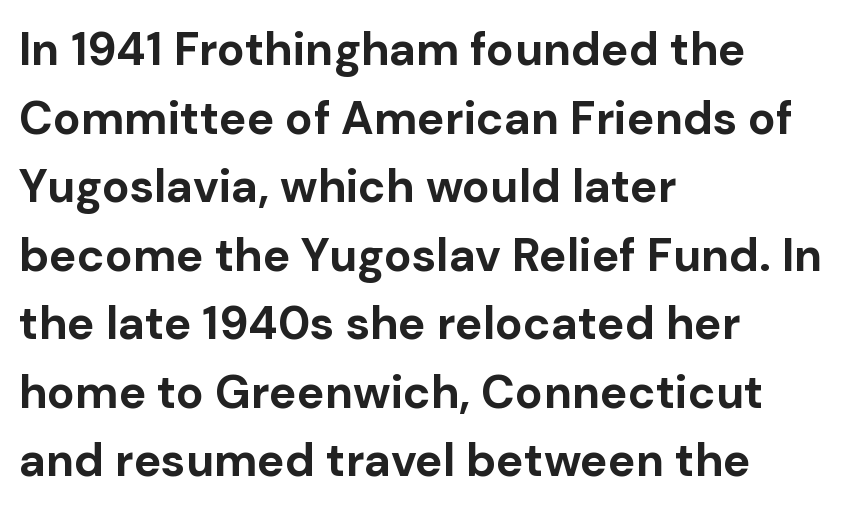
Rendered with straight, roman letterforms. Descenders hang freely into open space. Whoever set this chose a conventional vertical rhythm. On the weight axis this lands at bold, roughly 700. The text block is weighted toward the left margin, trailing off unevenly rightward. Varying glyph widths throughout — classic text-font behaviour.
